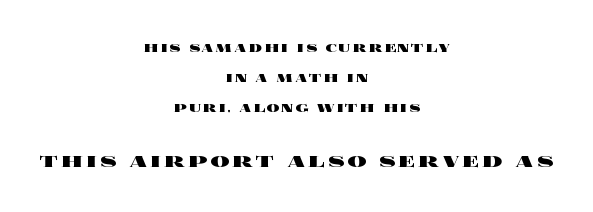
Q: Is the text bold? A: Yes.
Q: Is the text italic (slanted)? A: No, it is upright.
Q: Is the text underlined? A: No.
Q: How is the paragraph aligned? A: Centered.
Q: Which block of text is set in a larger size, the first (top) or the second (bottom)? A: The second (bottom) one.
